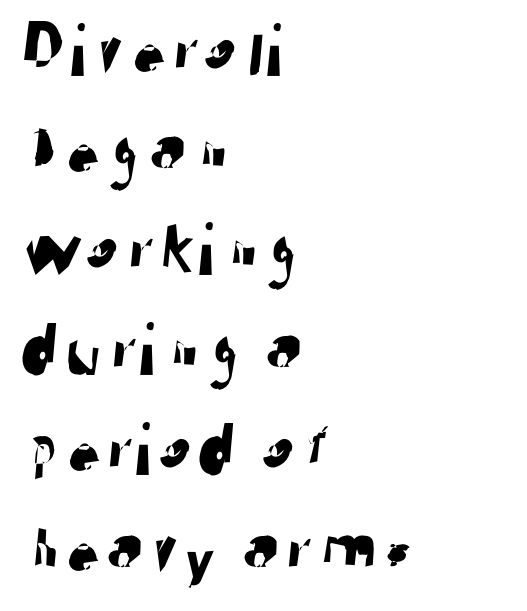
The image shows 75 px sans-serif type; set left-aligned, normal line spacing (1.33x), normal letter spacing, not underlined; low stroke contrast and a medium x-height.
